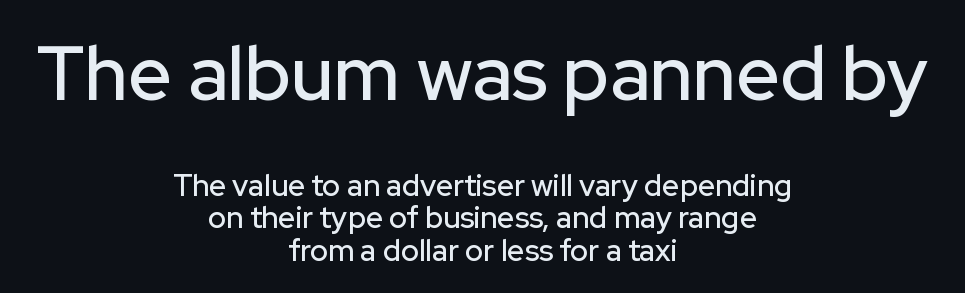
{"serif": "no", "italic": "no", "width": "normal", "stroke_contrast": "low", "x_height": "medium", "monospaced": "no", "underline": "no", "align": "center", "line_spacing": "tight", "line_spacing_ratio": 1.08, "letter_spacing": "normal", "letter_spacing_em": 0.0, "larger_block": "first", "size_ratio": 2.53, "glyph_px": 76}
